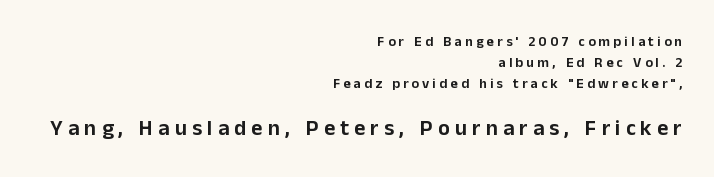
Evenly set lines give the paragraph a standard silhouette. Look at the tracking — it's clearly loosened, letters drifting apart. A typesetter would mark this as roman, not italic. All the whitespace from short lines collects on the left. Descenders are the only things crossing below the line. The lower block of text is set noticeably larger than the block above it.
